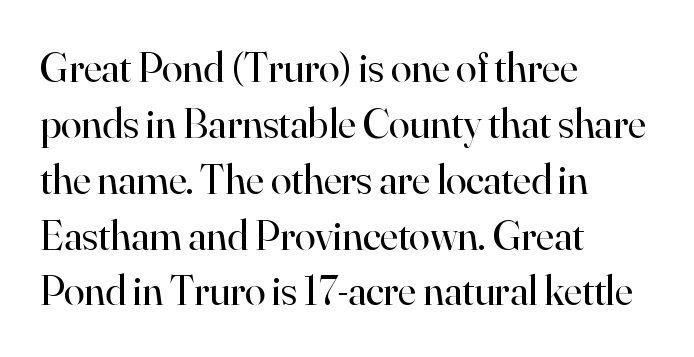
Note: serifs present on the glyphs. Looks like regular typesetting: each glyph gets only the width it needs. Characters follow at the spacing the type designer built in. This rendering features lettering with no underline. Does the leading feel generous? No, just average.
